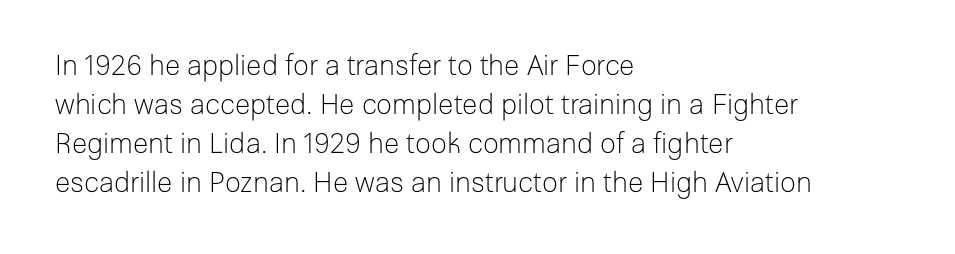
Q: Is the text bold? A: No.
Q: Is the text italic (slanted)? A: No, it is upright.
Q: Is the typeface a serif or a sans-serif typeface? A: Sans-serif.
Q: Is the text underlined? A: No.
Q: How is the paragraph aligned? A: Left-aligned.
Q: Is the spacing between letters normal or unusually wide? A: Normal.
Q: Is the spacing between lines tight, normal or loose? A: Normal.
Q: Width (condensed, normal, or wide)? A: Normal.
Q: Stroke contrast? A: Low.
Q: x-height? A: Medium.
Q: Monospaced? A: No.
